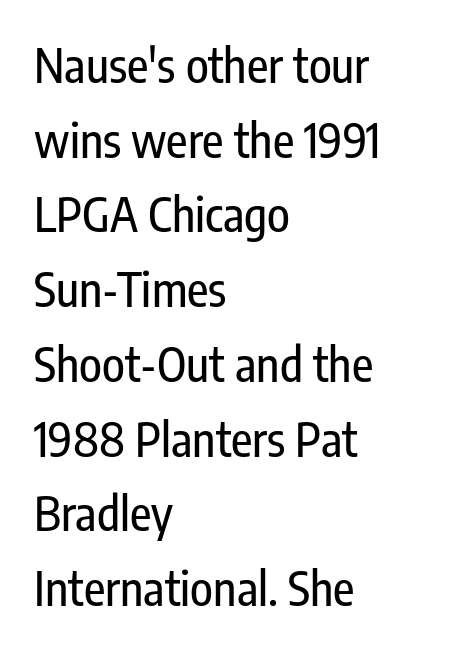
{"serif": "no", "italic": "no", "width": "condensed", "stroke_contrast": "low", "x_height": "medium", "monospaced": "no", "underline": "no", "align": "left", "line_spacing": "normal", "line_spacing_ratio": 1.59, "letter_spacing": "normal", "letter_spacing_em": 0.0, "glyph_px": 47}
